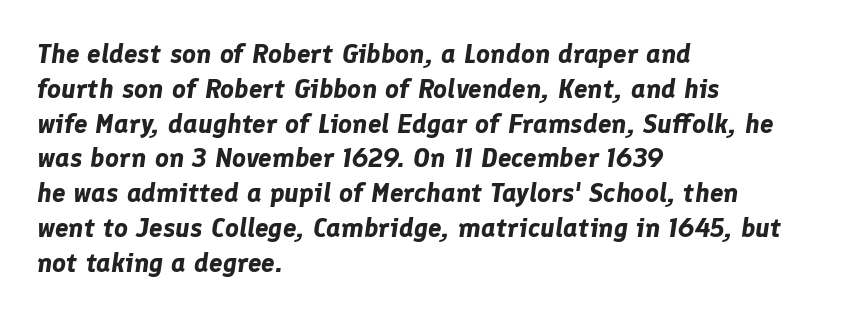
Q: Is the text bold? A: Yes.
Q: Is the text italic (slanted)? A: Yes, it leans right by about 8 degrees.
Q: Is the text underlined? A: No.
Q: How is the paragraph aligned? A: Left-aligned.
Q: Is the spacing between letters normal or unusually wide? A: Normal.
Q: Is the spacing between lines tight, normal or loose? A: Normal.
